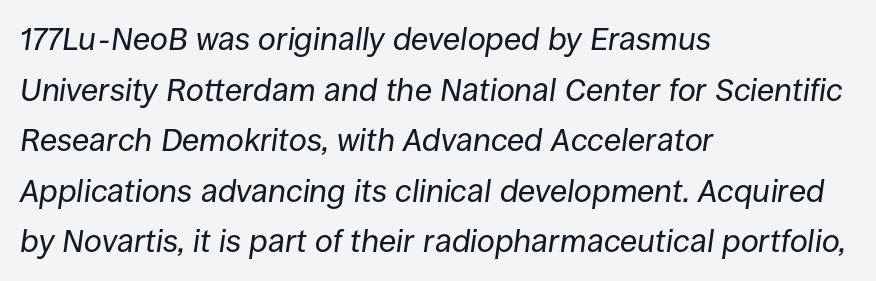
Q: Is the text bold? A: No.
Q: Is the text italic (slanted)? A: Yes, it leans right by about 8 degrees.
Q: Is the text underlined? A: No.
Q: How is the paragraph aligned? A: Left-aligned.
Q: Is the spacing between letters normal or unusually wide? A: Normal.
Q: Is the spacing between lines tight, normal or loose? A: Normal.
Q: Width (condensed, normal, or wide)? A: Normal.
Q: Stroke contrast? A: Low.
Q: x-height? A: Large.
Q: Monospaced? A: No.
